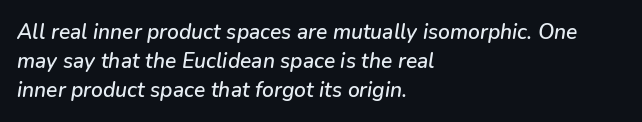
The image shows 21 px text type, italic (leaning right); set left-aligned, normal line spacing (1.37x), normal letter spacing, not underlined.
